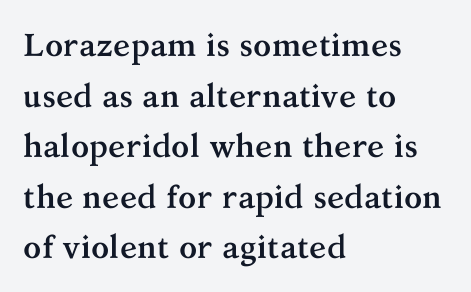
The image shows 32 px semibold serif type, upright; set left-aligned, normal line spacing (1.58x), normal letter spacing, not underlined; medium stroke contrast and a medium x-height.
